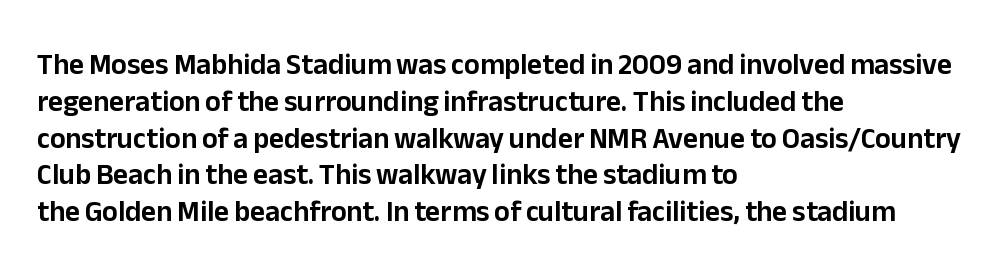
Students, note that the glyphs here touch the page at normal intervals. Lines of text with bare space underneath. Think of a printed novel: that variable character pitch is what you see here. Look at the bottom of the vertical strokes: they stop flat, with no serifs.
